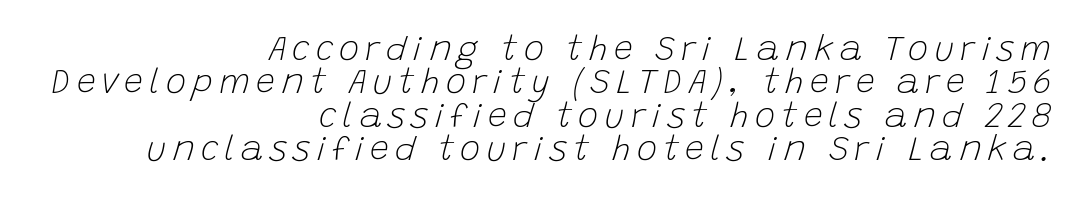
The image shows 34 px light type, italic (leaning right); set right-aligned, tight line spacing (0.98x), not underlined; low stroke contrast and a large x-height.
